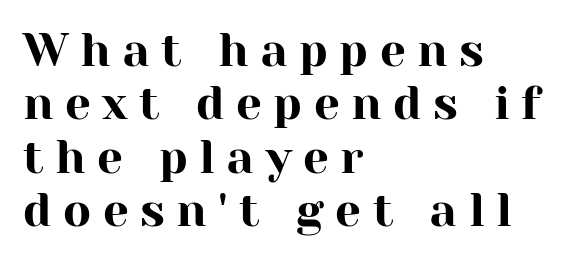
Q: Is the text italic (slanted)? A: No, it is upright.
Q: Is the typeface a serif or a sans-serif typeface? A: Serif.
Q: Is the text underlined? A: No.
Q: How is the paragraph aligned? A: Left-aligned.
Q: Is the spacing between letters normal or unusually wide? A: Unusually wide.
Q: Width (condensed, normal, or wide)? A: Normal.
Q: Stroke contrast? A: High.
Q: x-height? A: Medium.
Q: Monospaced? A: No.
